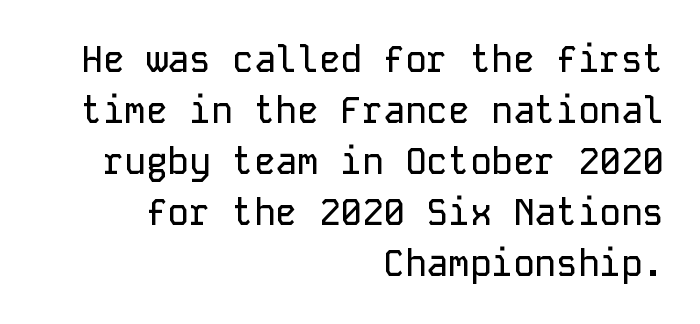
The image shows 36 px sans-serif type, upright, monospaced; set right-aligned, normal line spacing (1.42x), normal letter spacing, not underlined; low stroke contrast and a medium x-height.
